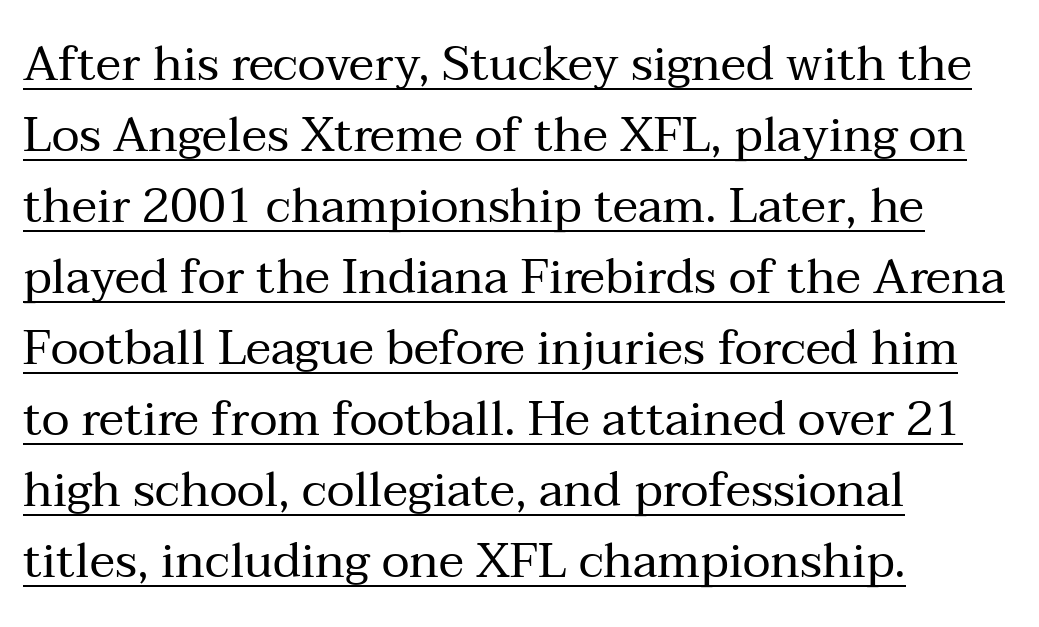
Q: Is the text bold? A: No.
Q: Is the text italic (slanted)? A: No, it is upright.
Q: Is the typeface a serif or a sans-serif typeface? A: Serif.
Q: Is the text underlined? A: Yes.
Q: How is the paragraph aligned? A: Left-aligned.
Q: Is the spacing between letters normal or unusually wide? A: Normal.
Q: Is the spacing between lines tight, normal or loose? A: Normal.
Q: Width (condensed, normal, or wide)? A: Normal.
Q: Stroke contrast? A: Medium.
Q: x-height? A: Medium.
Q: Monospaced? A: No.
